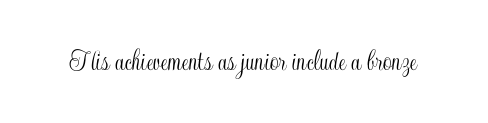
The image shows 31 px condensed type; set normal letter spacing, not underlined; a small x-height.
